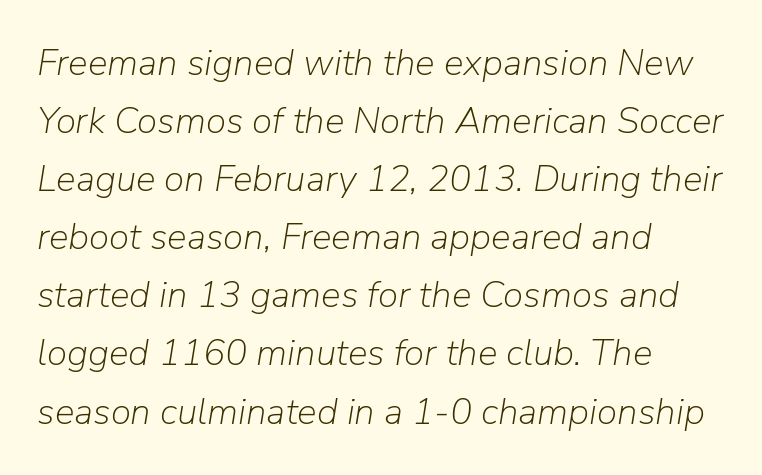
The image shows 37 px light type, italic (leaning right); set left-aligned, normal line spacing (1.57x), normal letter spacing, not underlined; low stroke contrast and a medium x-height.
